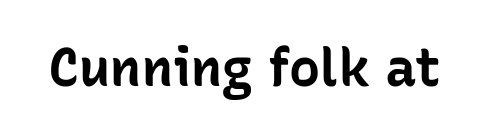
The image shows 52 px bold sans-serif type, upright; set normal letter spacing, not underlined; low stroke contrast and a medium x-height.
